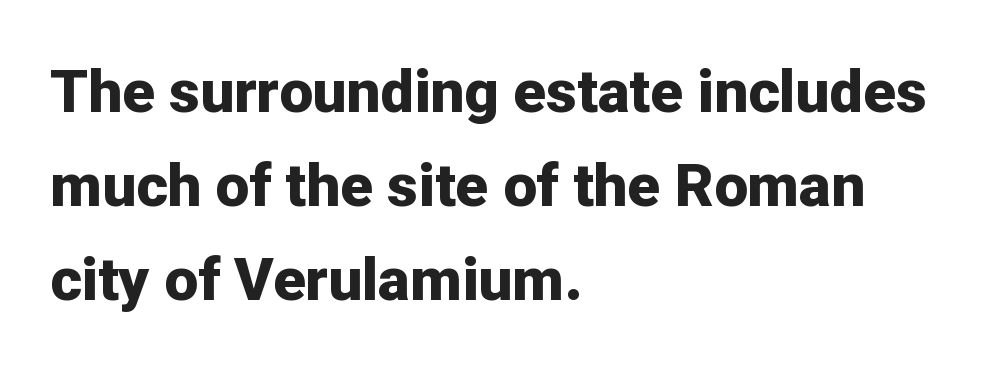
Between one letter and the next there's only the usual sliver of space. The font family rendered here belongs to the sans-serif group. A typesetter would call this proportional, since set widths differ per character. The rows are spaced the way most documents space them. The paragraph shown leans on its left margin. In terms of weight, the rendering is a true, heavy bold.
